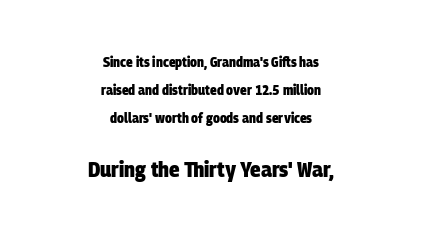
Q: Is the text bold? A: Yes.
Q: Is the text underlined? A: No.
Q: How is the paragraph aligned? A: Centered.
Q: Is the spacing between letters normal or unusually wide? A: Normal.
Q: Is the spacing between lines tight, normal or loose? A: Loose.
Q: Which block of text is set in a larger size, the first (top) or the second (bottom)? A: The second (bottom) one.
